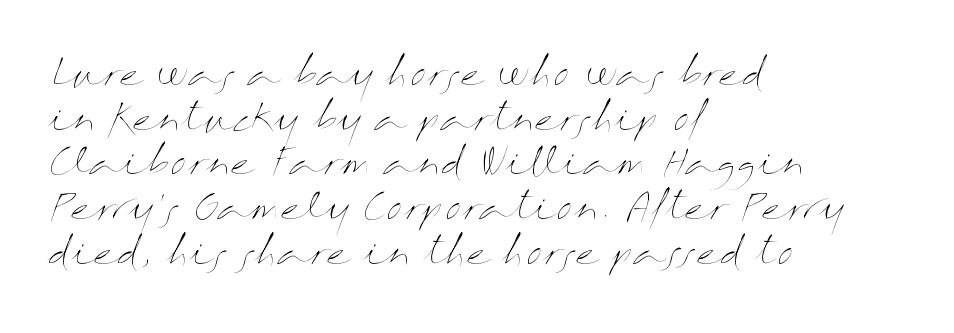
Q: Is the text bold? A: No.
Q: Is the text italic (slanted)? A: Yes.
Q: Is the text underlined? A: No.
Q: How is the paragraph aligned? A: Left-aligned.
Q: Is the spacing between letters normal or unusually wide? A: Normal.
Q: Width (condensed, normal, or wide)? A: Wide.
Q: Stroke contrast? A: Medium.
Q: x-height? A: Medium.
Q: Monospaced? A: No.
